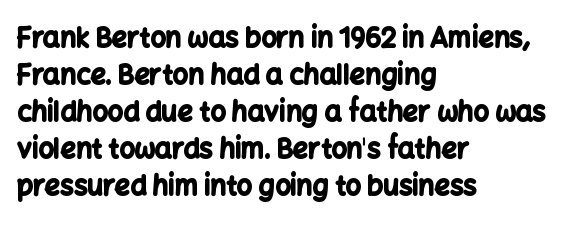
Q: Is the text bold? A: Yes.
Q: Is the text italic (slanted)? A: No, it is upright.
Q: Is the text underlined? A: No.
Q: How is the paragraph aligned? A: Left-aligned.
Q: Is the spacing between letters normal or unusually wide? A: Normal.
Q: Is the spacing between lines tight, normal or loose? A: Normal.
